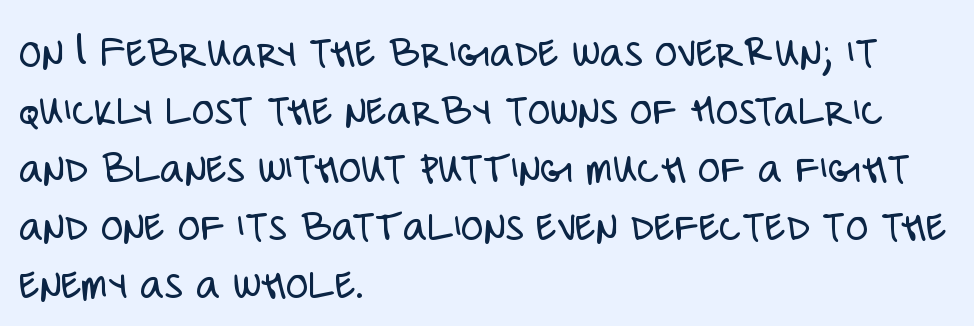
Q: Is the text bold? A: No.
Q: Is the text italic (slanted)? A: No, it is upright.
Q: Is the typeface a serif or a sans-serif typeface? A: Sans-serif.
Q: Is the text underlined? A: No.
Q: How is the paragraph aligned? A: Left-aligned.
Q: Is the spacing between letters normal or unusually wide? A: Normal.
Q: Is the spacing between lines tight, normal or loose? A: Normal.
Q: Width (condensed, normal, or wide)? A: Condensed.
Q: Stroke contrast? A: Low.
Q: x-height? A: Large.
Q: Monospaced? A: No.
